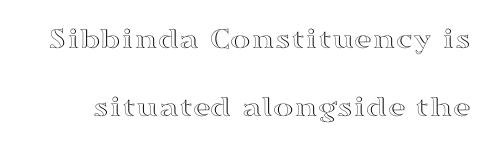
{"italic": "no", "width": "wide", "x_height": "medium", "monospaced": "no", "underline": "no", "line_spacing": "loose", "line_spacing_ratio": 2.19, "letter_spacing": "normal", "letter_spacing_em": 0.0, "glyph_px": 31}
